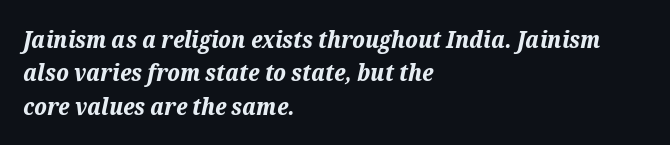
Q: Is the text bold? A: Yes.
Q: Is the text italic (slanted)? A: Yes, it leans right by about 12 degrees.
Q: Is the text underlined? A: No.
Q: How is the paragraph aligned? A: Left-aligned.
Q: Is the spacing between letters normal or unusually wide? A: Normal.
Q: Is the spacing between lines tight, normal or loose? A: Normal.
